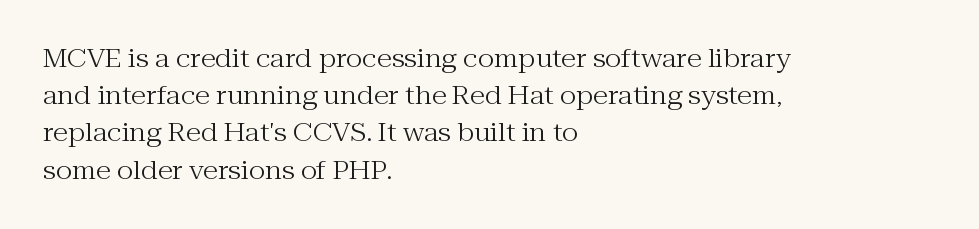
The image shows 25 px text type, upright; set left-aligned, normal line spacing (1.49x), normal letter spacing, not underlined.
